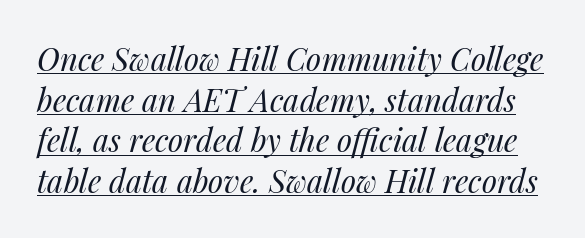
Q: Is the text bold? A: No.
Q: Is the text italic (slanted)? A: Yes, it leans right by about 14 degrees.
Q: Is the text underlined? A: Yes.
Q: Is the spacing between letters normal or unusually wide? A: Normal.
Q: Is the spacing between lines tight, normal or loose? A: Normal.
Q: Width (condensed, normal, or wide)? A: Normal.
Q: Stroke contrast? A: Medium.
Q: x-height? A: Medium.
Q: Monospaced? A: No.
